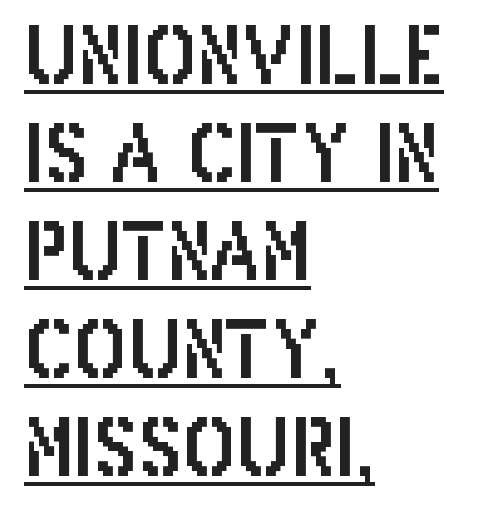
{"serif": "no", "italic": "no", "width": "condensed", "stroke_contrast": "low", "x_height": "large", "monospaced": "no", "underline": "yes", "align": "left", "line_spacing_ratio": 1.24, "letter_spacing": "normal", "letter_spacing_em": 0.0, "glyph_px": 79}
